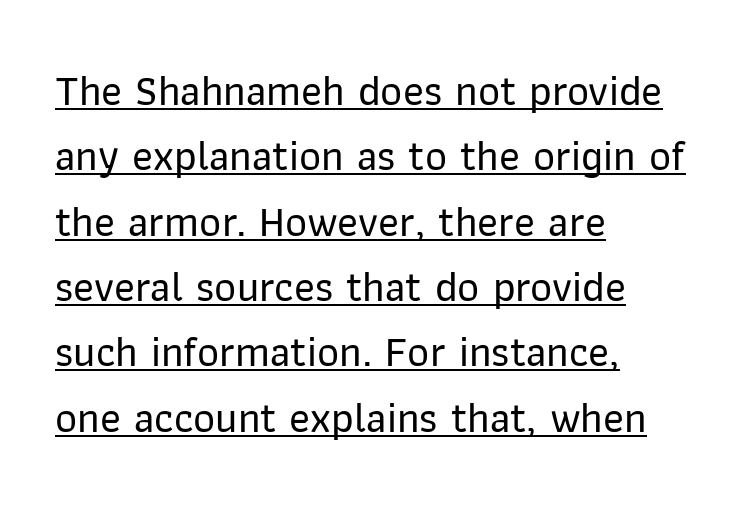
Observe the absence of serifs on each vertical stroke in this sample. Beneath each row of characters lies a ruled line. Regarding leading, the lines here are spaced in the standard way. The lettering stays uniformly vertical, giving the passage a roman look.
